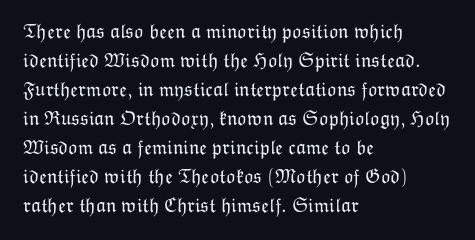
Beneath every word, the page is bare. Stems here are at most as thick as an everyday book face. When letters stand straight like this, we call the style roman or upright. This rendering leaves character spacing at its baseline value. The rendering uses a moderate line-height, typical for paragraphs.
